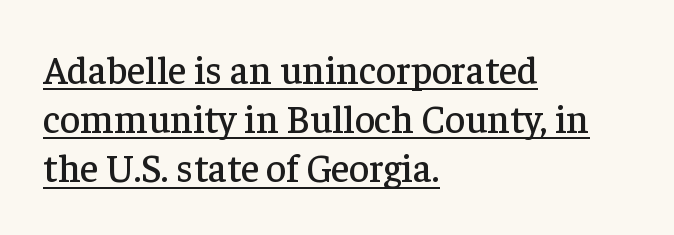
Look at the bottom of the vertical strokes: they flare into serifs here. Between one letter and the next there's only the usual sliver of space. Somebody hit Ctrl+U on this one — the words are underlined. Line beginnings align vertically; line endings do not. Style check: upright.
